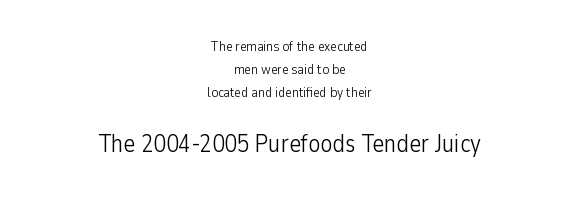
Normally led — the rows are evenly, conventionally spaced. Line starts and ends both wander, symmetrically. Honestly, there is no underline to notice here at all. The face looks like a standard text weight, possibly lighter. Is the letter spacing exaggerated? No — it looks like the ordinary default.
